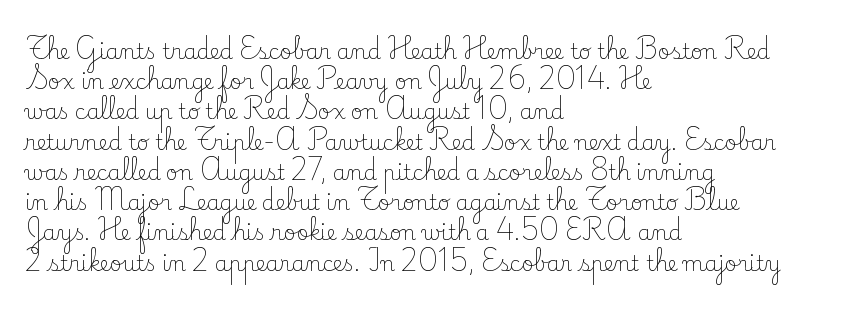
Q: Is the text bold? A: No.
Q: Is the text italic (slanted)? A: No, it is upright.
Q: Is the text underlined? A: No.
Q: How is the paragraph aligned? A: Left-aligned.
Q: Is the spacing between letters normal or unusually wide? A: Normal.
Q: Is the spacing between lines tight, normal or loose? A: Normal.
